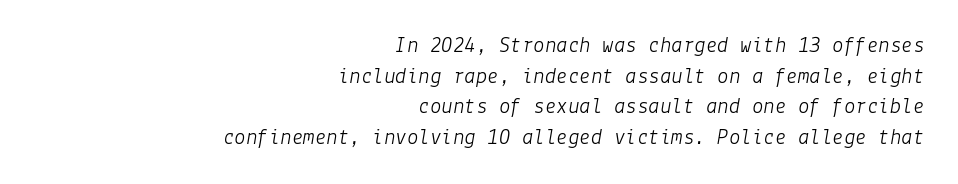
The image shows 23 px text type, italic (leaning right); set right-aligned, normal line spacing (1.33x), normal letter spacing, not underlined.
